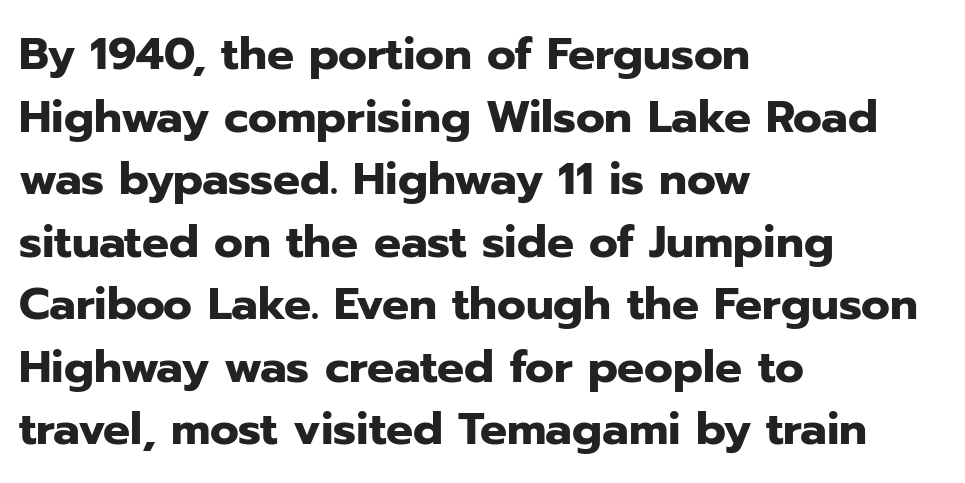
The image shows 45 px heavy sans-serif type, upright; set left-aligned, normal line spacing (1.39x), normal letter spacing, not underlined; low stroke contrast and a medium x-height.
